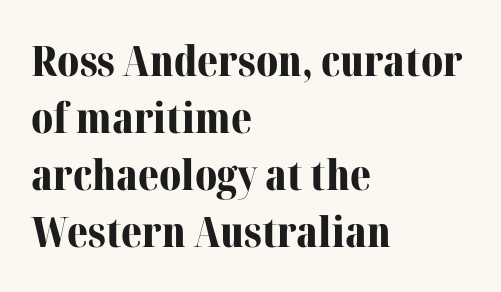
Q: Is the text bold? A: Yes.
Q: Is the text italic (slanted)? A: No, it is upright.
Q: Is the typeface a serif or a sans-serif typeface? A: Serif.
Q: Is the text underlined? A: No.
Q: How is the paragraph aligned? A: Left-aligned.
Q: Is the spacing between letters normal or unusually wide? A: Normal.
Q: Is the spacing between lines tight, normal or loose? A: Normal.
Q: Width (condensed, normal, or wide)? A: Normal.
Q: Stroke contrast? A: Medium.
Q: x-height? A: Medium.
Q: Monospaced? A: No.
